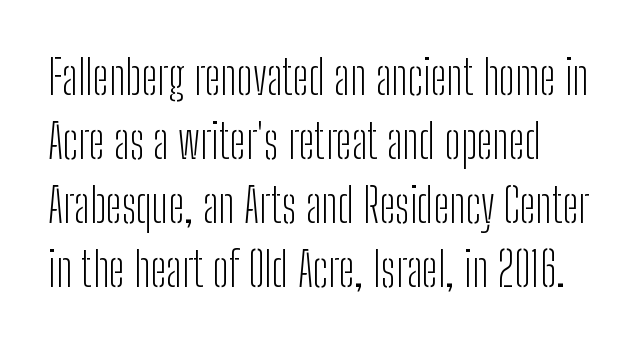
Varying glyph widths throughout — classic text-font behaviour. Letterform terminals end flat and unadorned throughout the passage. Posture: vertical. How would I describe the line gaps? Plain and ordinary. Check under the words: just untouched page. The font is comparable to plain body text, perhaps lighter.
